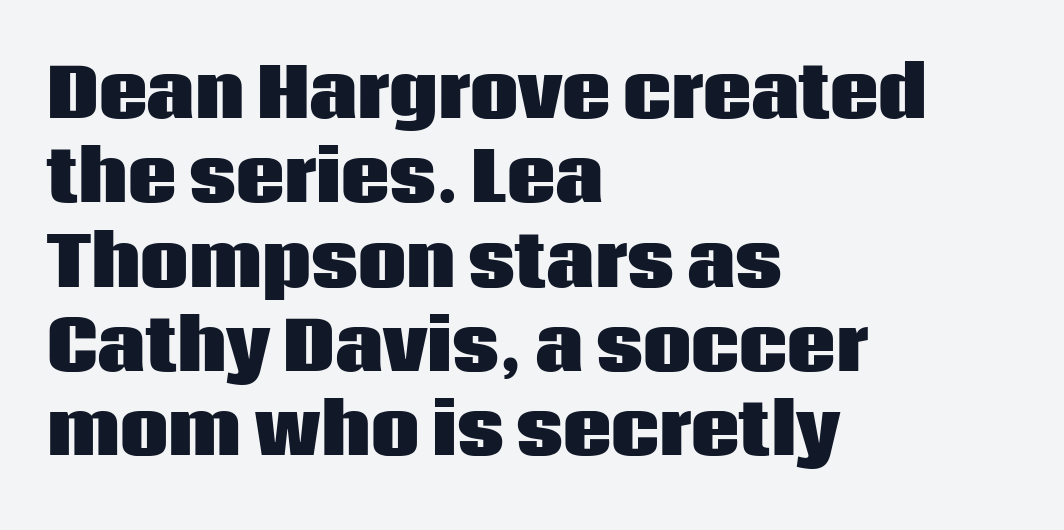
Stroke terminals: plain, sans-serif. In terms of letterspacing, this is plain default setting. Typeset ragged right — the left edge is the straight one. Quick note: not italic, upright.
